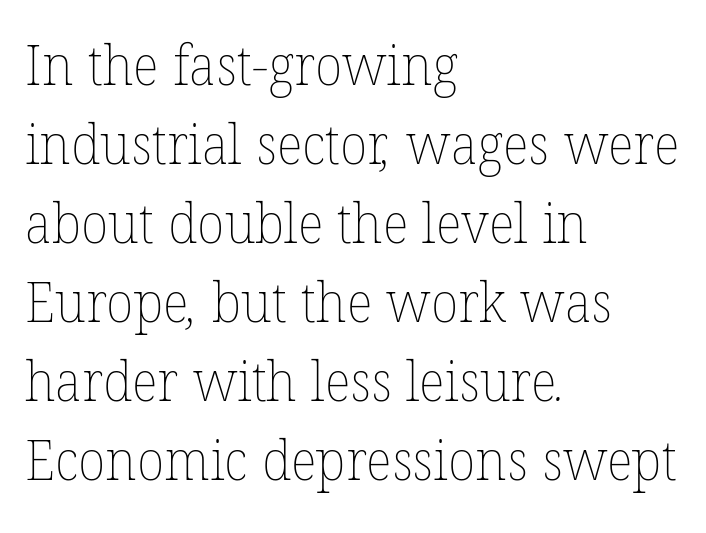
Varying glyph widths throughout — classic text-font behaviour. Vertically, the passage feels balanced, rows spaced as you'd expect. The letterforms sit at book weight or below. Look at the tracking — it's just the regular setting, nothing added.
